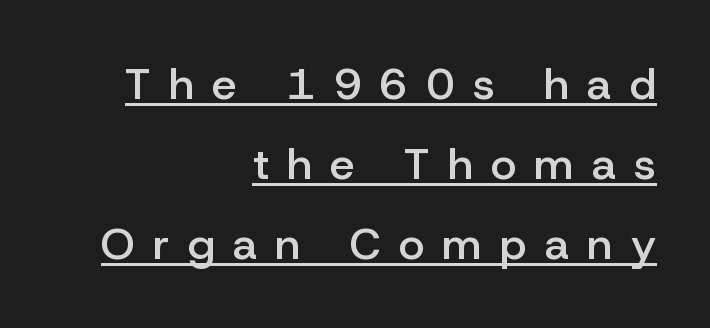
Q: Is the text bold? A: Semi-bold.
Q: Is the text italic (slanted)? A: No, it is upright.
Q: Is the typeface a serif or a sans-serif typeface? A: Sans-serif.
Q: Is the text underlined? A: Yes.
Q: How is the paragraph aligned? A: Right-aligned.
Q: Is the spacing between letters normal or unusually wide? A: Unusually wide.
Q: Width (condensed, normal, or wide)? A: Normal.
Q: Stroke contrast? A: Low.
Q: x-height? A: Medium.
Q: Monospaced? A: No.
